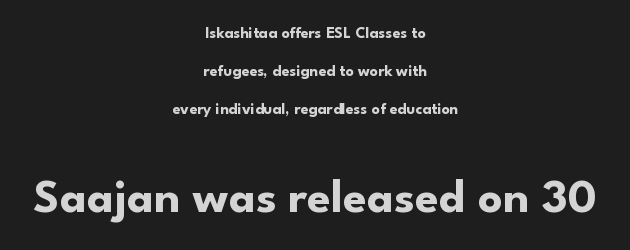
Q: Is the text bold? A: Yes.
Q: Is the text italic (slanted)? A: No, it is upright.
Q: Is the typeface a serif or a sans-serif typeface? A: Sans-serif.
Q: Is the text underlined? A: No.
Q: How is the paragraph aligned? A: Centered.
Q: Is the spacing between letters normal or unusually wide? A: Normal.
Q: Is the spacing between lines tight, normal or loose? A: Loose.
Q: Which block of text is set in a larger size, the first (top) or the second (bottom)? A: The second (bottom) one.
Q: Width (condensed, normal, or wide)? A: Normal.
Q: Stroke contrast? A: Low.
Q: x-height? A: Small.
Q: Monospaced? A: No.
